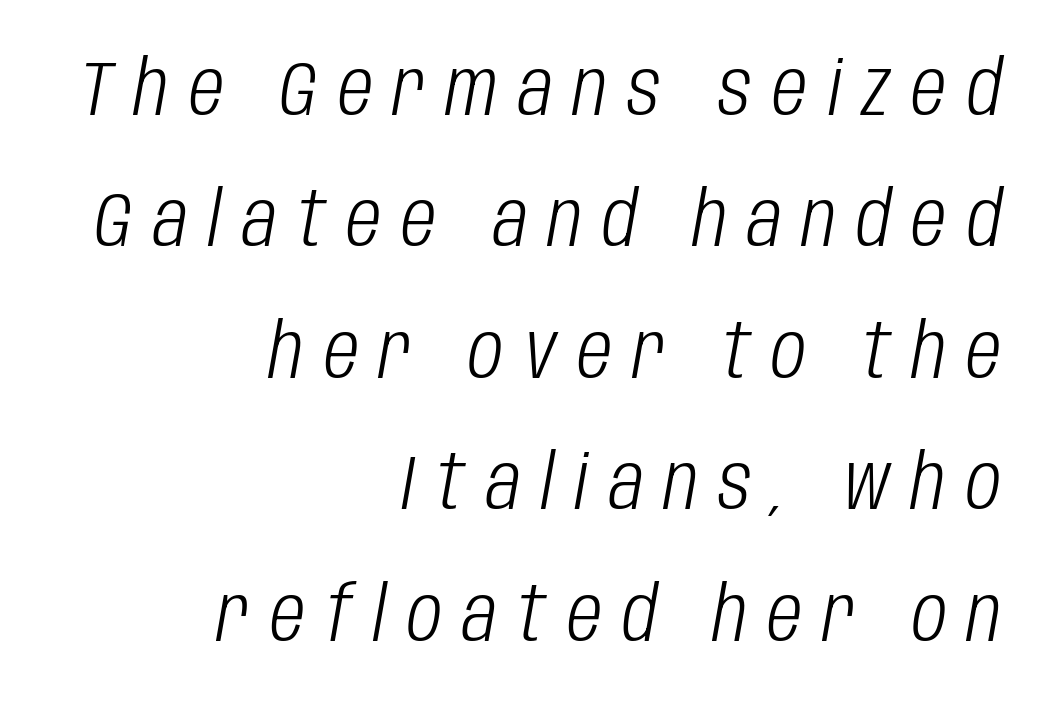
Q: Is the text bold? A: No.
Q: Is the text italic (slanted)? A: Yes, it leans right by about 10 degrees.
Q: Is the text underlined? A: No.
Q: How is the paragraph aligned? A: Right-aligned.
Q: Is the spacing between letters normal or unusually wide? A: Unusually wide.
Q: Width (condensed, normal, or wide)? A: Condensed.
Q: Stroke contrast? A: Low.
Q: x-height? A: Large.
Q: Monospaced? A: No.
